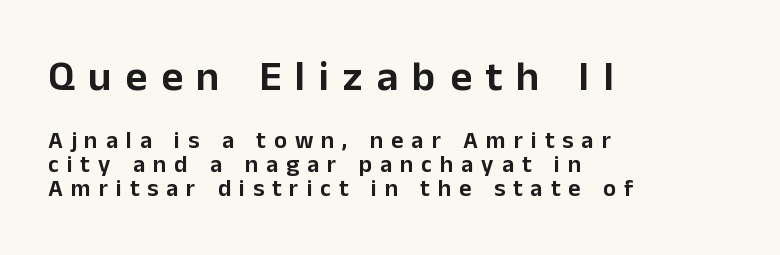
The image shows 42 px sans-serif type, upright; set left-aligned, tight line spacing (1.0x), unusually wide letter spacing (+0.33 em), not underlined; the first (top) block is 1.75x larger; low stroke contrast and a medium x-height.
